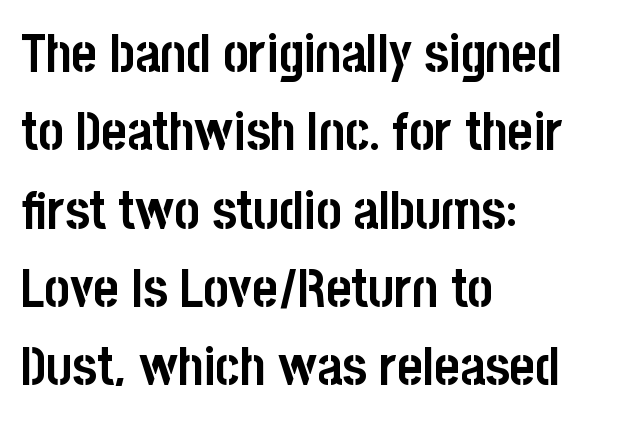
{"serif": "no", "italic": "no", "bold": "yes", "weight": "semibold", "width": "condensed", "stroke_contrast": "low", "x_height": "large", "monospaced": "no", "underline": "no", "align": "left", "line_spacing": "normal", "line_spacing_ratio": 1.45, "letter_spacing": "normal", "letter_spacing_em": 0.0, "glyph_px": 54}
